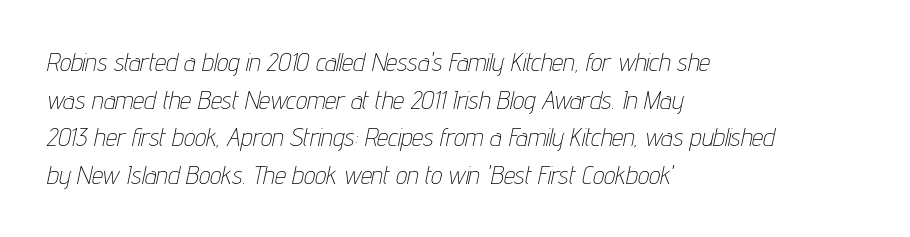
Q: Is the text bold? A: No.
Q: Is the text italic (slanted)? A: Yes, it leans right by about 12 degrees.
Q: Is the text underlined? A: No.
Q: How is the paragraph aligned? A: Left-aligned.
Q: Is the spacing between letters normal or unusually wide? A: Normal.
Q: Is the spacing between lines tight, normal or loose? A: Normal.
